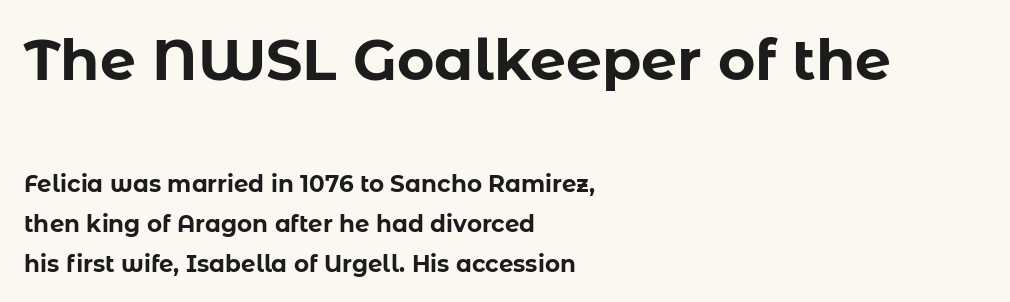
The image shows 57 px bold sans-serif type, upright; set left-aligned, line spacing 1.74x, normal letter spacing, not underlined; the first (top) block is 2.48x larger; low stroke contrast and a medium x-height.
